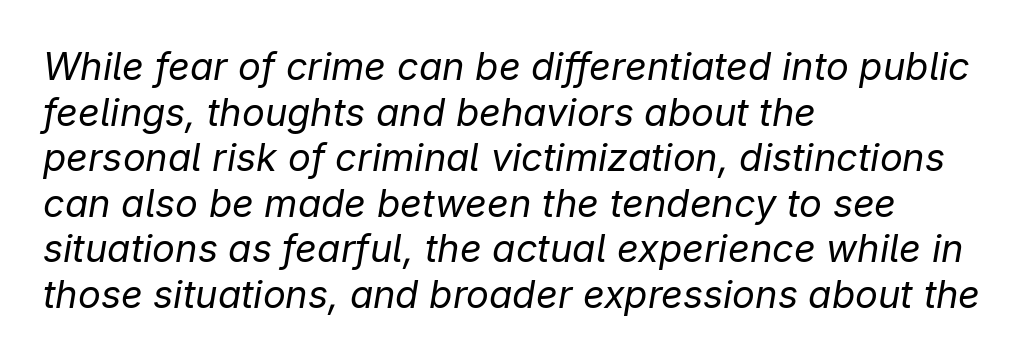
What stands out about the letter spacing? Nothing — it is the standard amount. Each letter keeps its own natural width here, so spacing adapts to shape. Summary of weight: not heavy and not bold. Plain, unruled lines of type.
